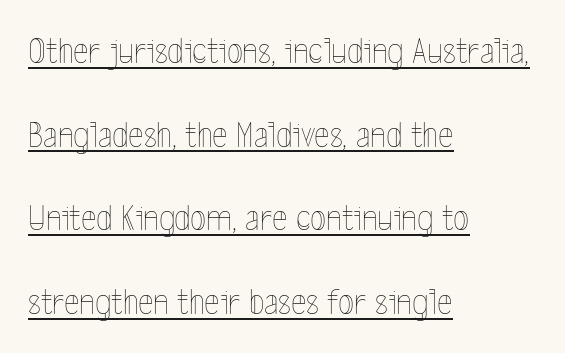
{"italic": "no", "bold": "no", "weight": "thin", "width": "condensed", "x_height": "medium", "monospaced": "no", "underline": "yes", "align": "left", "line_spacing": "loose", "line_spacing_ratio": 2.26, "letter_spacing": "normal", "letter_spacing_em": 0.0, "glyph_px": 37}
